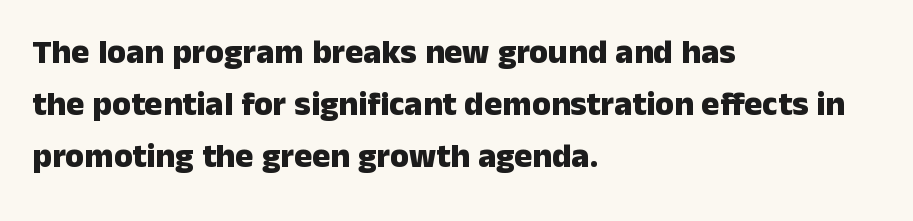
Q: Is the text bold? A: Yes.
Q: Is the text italic (slanted)? A: No, it is upright.
Q: Is the typeface a serif or a sans-serif typeface? A: Sans-serif.
Q: Is the text underlined? A: No.
Q: How is the paragraph aligned? A: Left-aligned.
Q: Is the spacing between letters normal or unusually wide? A: Normal.
Q: Is the spacing between lines tight, normal or loose? A: Normal.
Q: Width (condensed, normal, or wide)? A: Normal.
Q: Stroke contrast? A: Low.
Q: x-height? A: Medium.
Q: Monospaced? A: No.
